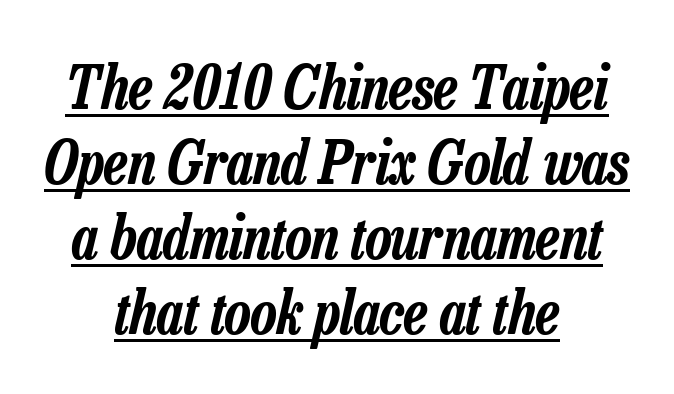
The image shows 60 px condensed type, italic (leaning right); set centered, normal line spacing (1.25x), normal letter spacing, underlined; low stroke contrast and a medium x-height.
